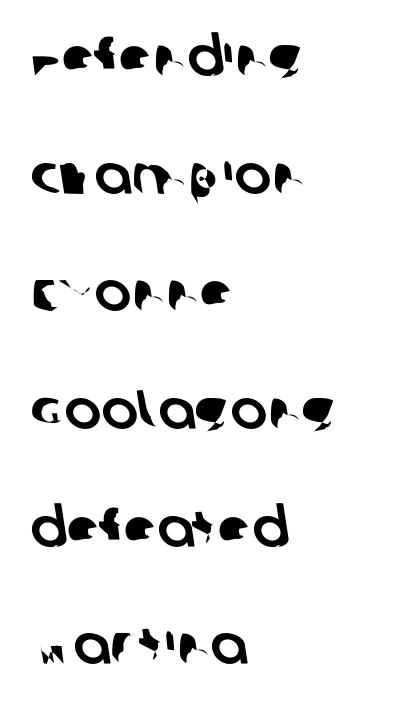
The image shows 55 px sans-serif type; set left-aligned, loose line spacing (2.14x), normal letter spacing, not underlined; low stroke contrast and a large x-height.
